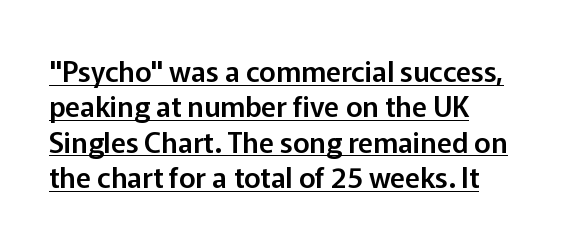
{"serif": "no", "italic": "no", "width": "normal", "stroke_contrast": "low", "x_height": "medium", "monospaced": "no", "underline": "yes", "align": "left", "line_spacing": "normal", "line_spacing_ratio": 1.26, "letter_spacing": "normal", "letter_spacing_em": 0.0, "glyph_px": 28}
